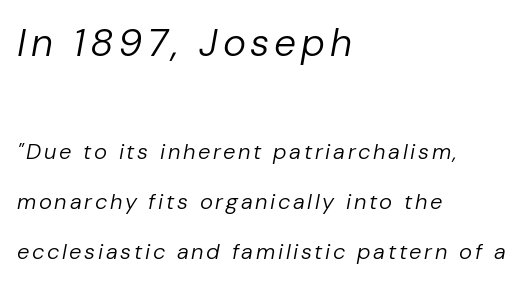
{"italic": "yes", "lean": "right", "slant_degrees": 10, "bold": "no", "weight": "regular", "width": "normal", "stroke_contrast": "low", "x_height": "medium", "monospaced": "no", "underline": "no", "align": "left", "line_spacing": "loose", "line_spacing_ratio": 2.27, "larger_block": "first", "size_ratio": 1.77, "glyph_px": 39}
